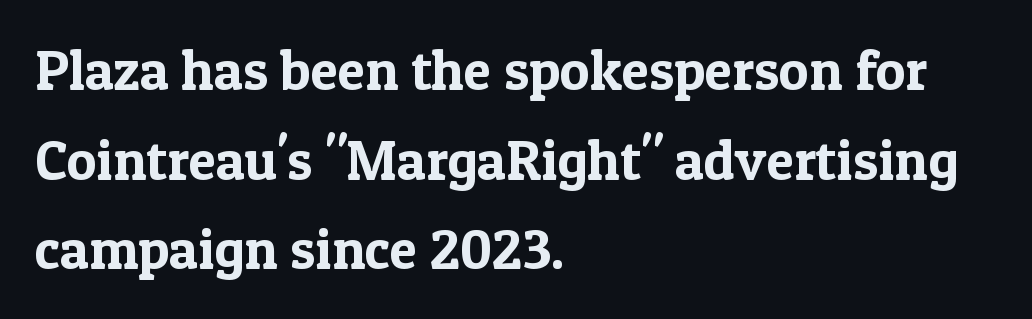
The image shows 56 px serif type, upright; set left-aligned, normal line spacing (1.6x), normal letter spacing, not underlined; a medium x-height.
